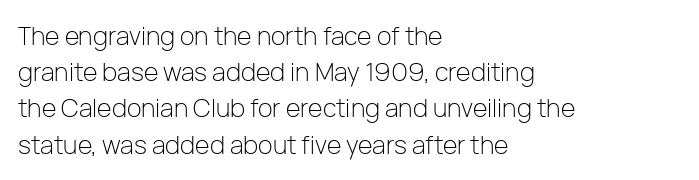
The image shows 25 px text type, upright; set left-aligned, normal line spacing (1.45x), normal letter spacing, not underlined.
